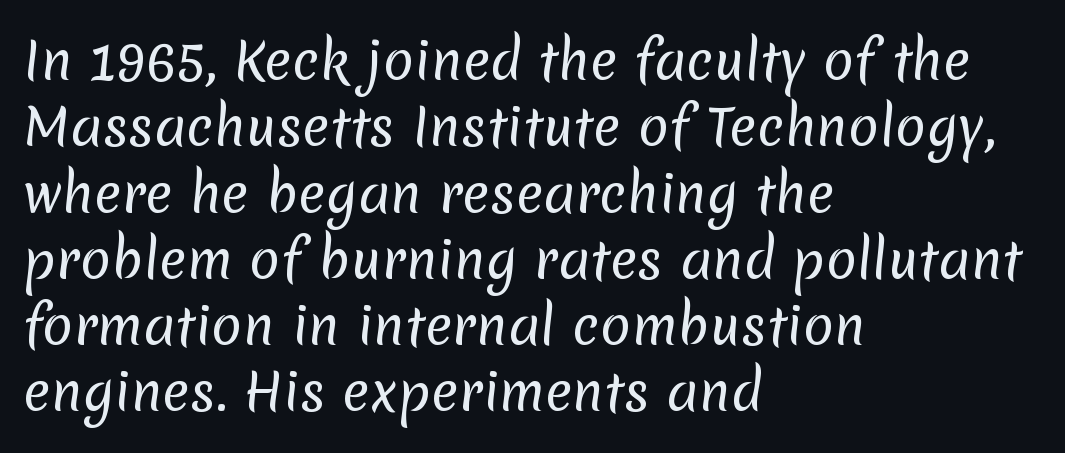
The image shows 51 px regular-weight sans-serif type; set left-aligned, normal line spacing (1.3x), normal letter spacing, not underlined; low stroke contrast and a medium x-height.
